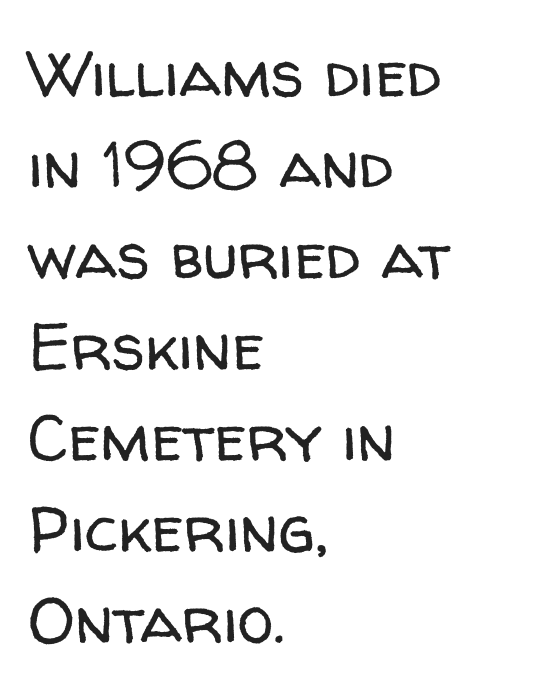
Q: Is the text bold? A: No.
Q: Is the text italic (slanted)? A: No, it is upright.
Q: Is the typeface a serif or a sans-serif typeface? A: Sans-serif.
Q: Is the text underlined? A: No.
Q: How is the paragraph aligned? A: Left-aligned.
Q: Is the spacing between letters normal or unusually wide? A: Normal.
Q: Is the spacing between lines tight, normal or loose? A: Normal.
Q: Width (condensed, normal, or wide)? A: Normal.
Q: Stroke contrast? A: Low.
Q: x-height? A: Medium.
Q: Monospaced? A: No.
